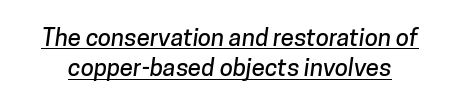
Quick note: interline space is typical. Standard letterfit; no display-style spreading of the glyphs. The rendered words wear a rule along their underside.
